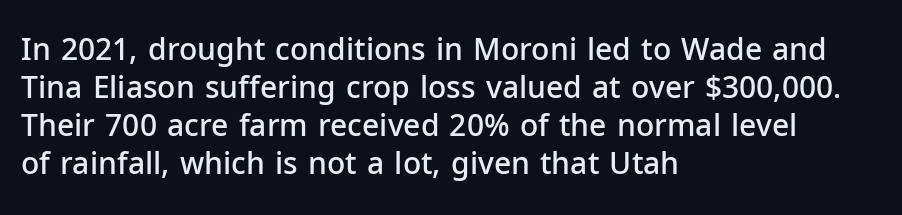
Q: Is the text bold? A: Semi-bold.
Q: Is the text italic (slanted)? A: No, it is upright.
Q: Is the typeface a serif or a sans-serif typeface? A: Sans-serif.
Q: Is the text underlined? A: No.
Q: How is the paragraph aligned? A: Left-aligned.
Q: Is the spacing between letters normal or unusually wide? A: Normal.
Q: Is the spacing between lines tight, normal or loose? A: Normal.
Q: Width (condensed, normal, or wide)? A: Normal.
Q: Stroke contrast? A: Low.
Q: x-height? A: Medium.
Q: Monospaced? A: No.
